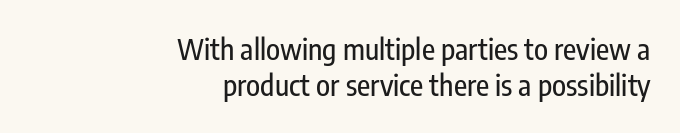
Q: Is the text italic (slanted)? A: No, it is upright.
Q: Is the typeface a serif or a sans-serif typeface? A: Sans-serif.
Q: Is the text underlined? A: No.
Q: How is the paragraph aligned? A: Right-aligned.
Q: Is the spacing between letters normal or unusually wide? A: Normal.
Q: Width (condensed, normal, or wide)? A: Condensed.
Q: Stroke contrast? A: Low.
Q: x-height? A: Medium.
Q: Monospaced? A: No.
